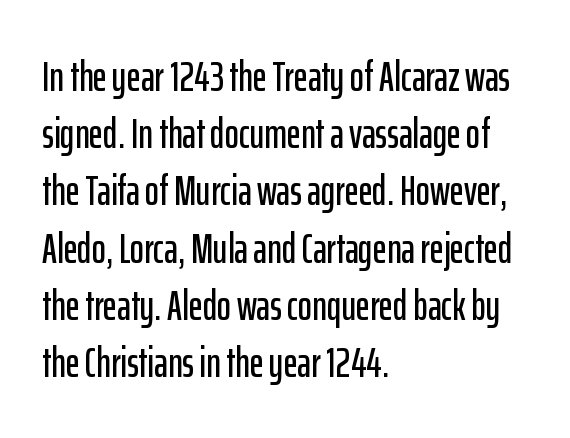
Notice how the stems are strictly vertical — no italics here. A typesetter would call this zero additional tracking. Visually the block forms a straight wall on the left and a jagged coastline on the right. A typesetter would call this leading conventional body-copy spacing. Words float on clear page, feet unadorned.
